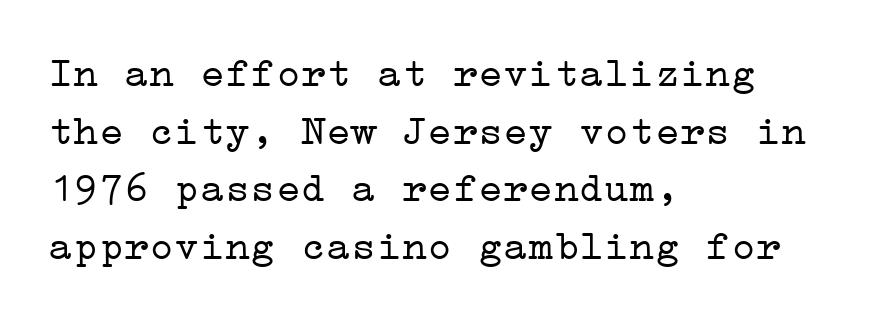
The image shows 42 px light, wide serif type, upright; set left-aligned, normal line spacing (1.37x), normal letter spacing, not underlined; low stroke contrast and a medium x-height.
